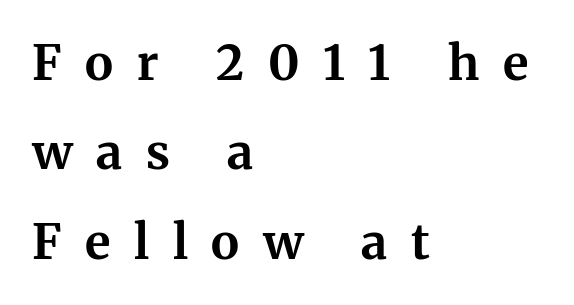
{"serif": "yes", "italic": "no", "bold": "yes", "weight": "bold", "width": "normal", "stroke_contrast": "medium", "x_height": "medium", "monospaced": "no", "underline": "no", "align": "left", "line_spacing_ratio": 1.86, "letter_spacing": "wide", "letter_spacing_em": 0.49, "glyph_px": 48}
